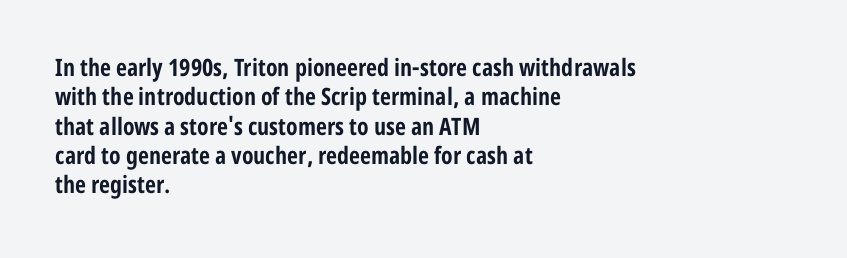
Q: Is the text bold? A: Yes.
Q: Is the text italic (slanted)? A: No, it is upright.
Q: Is the text underlined? A: No.
Q: How is the paragraph aligned? A: Left-aligned.
Q: Is the spacing between letters normal or unusually wide? A: Normal.
